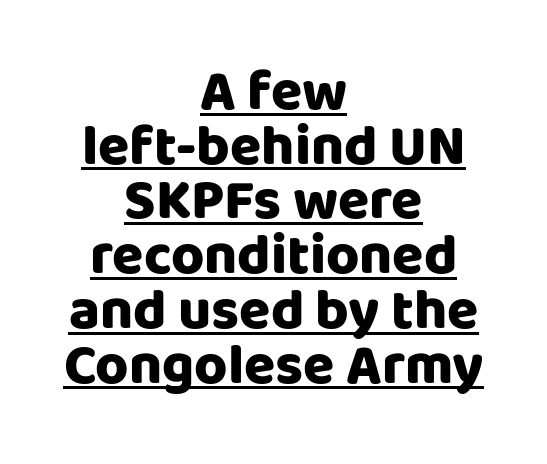
Strokes here are thick enough to call this a true bold. This is the regular roman posture of the typeface. Where is the straight margin? There isn't one; the lines are centered. Each letter keeps its own natural width here, so spacing adapts to shape.
